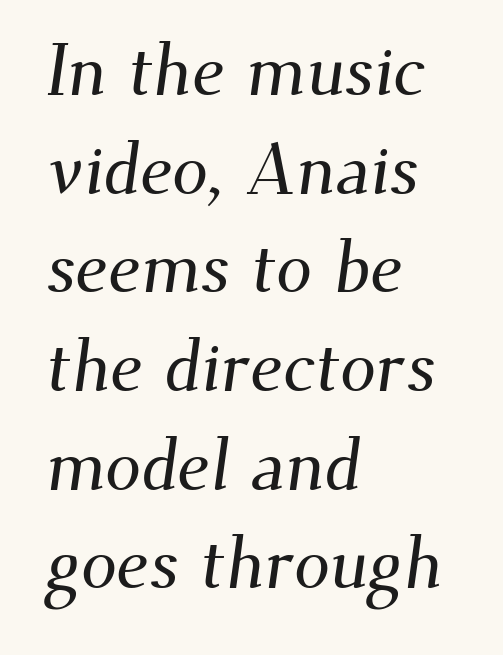
Q: Is the typeface a serif or a sans-serif typeface? A: Serif.
Q: Is the text underlined? A: No.
Q: How is the paragraph aligned? A: Left-aligned.
Q: Is the spacing between letters normal or unusually wide? A: Normal.
Q: Is the spacing between lines tight, normal or loose? A: Normal.
Q: Width (condensed, normal, or wide)? A: Normal.
Q: Stroke contrast? A: Medium.
Q: x-height? A: Small.
Q: Monospaced? A: No.
